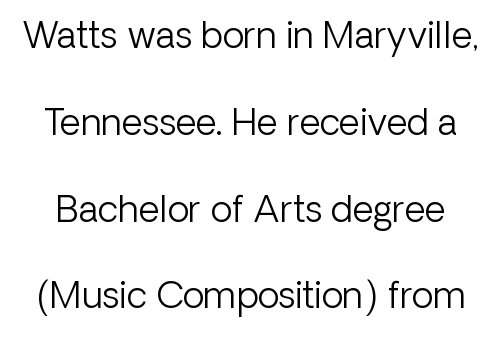
When letters stand straight like this, we call the style roman or upright. Each word holds together tightly as a unit, with standard inter-letter gaps. Stem width sits at or under what a default text font uses. Is this a fixed-width face? No — the glyphs have proportional, varying widths.
